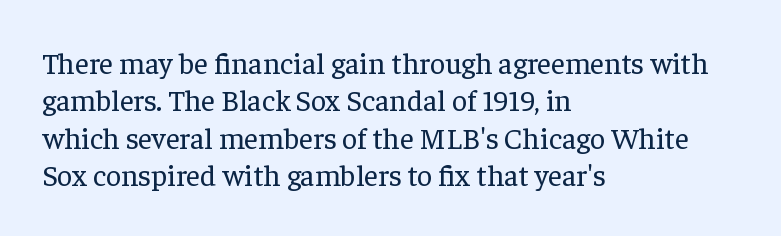
{"serif": "yes", "italic": "no", "bold": "no", "weight": "regular", "width": "normal", "stroke_contrast": "low", "x_height": "medium", "monospaced": "no", "underline": "no", "align": "left", "line_spacing": "normal", "line_spacing_ratio": 1.25, "letter_spacing": "normal", "letter_spacing_em": 0.0, "glyph_px": 30}
